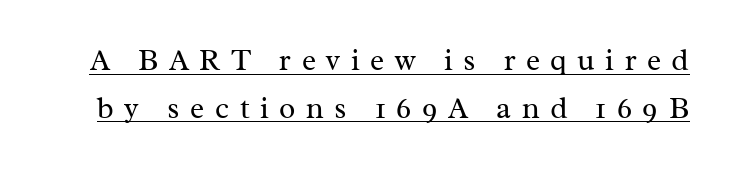
{"serif": "yes", "italic": "no", "bold": "no", "weight": "regular", "width": "normal", "stroke_contrast": "medium", "x_height": "medium", "monospaced": "no", "underline": "yes", "line_spacing": "normal", "line_spacing_ratio": 1.59, "letter_spacing": "wide", "letter_spacing_em": 0.35, "glyph_px": 30}
